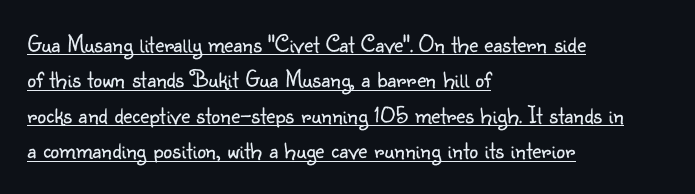
{"italic": "no", "bold": "no", "underline": "yes", "align": "left", "line_spacing": "normal", "line_spacing_ratio": 1.42, "letter_spacing": "normal", "letter_spacing_em": 0.0, "glyph_px": 25}
